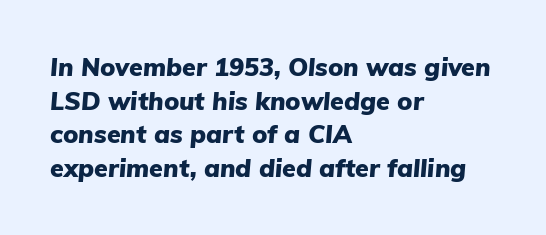
Q: Is the text bold? A: Yes.
Q: Is the text italic (slanted)? A: Yes, it leans right by about 5 degrees.
Q: Is the text underlined? A: No.
Q: How is the paragraph aligned? A: Left-aligned.
Q: Is the spacing between letters normal or unusually wide? A: Normal.
Q: Is the spacing between lines tight, normal or loose? A: Normal.
